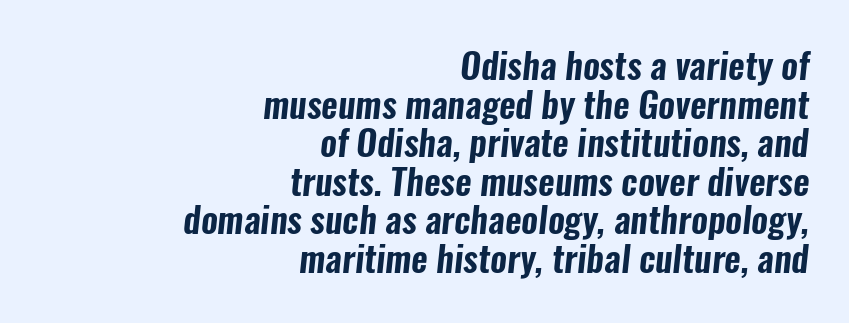
The image shows 36 px condensed sans-serif type; set right-aligned, tight line spacing (1.07x), normal letter spacing, not underlined; low stroke contrast and a medium x-height.
